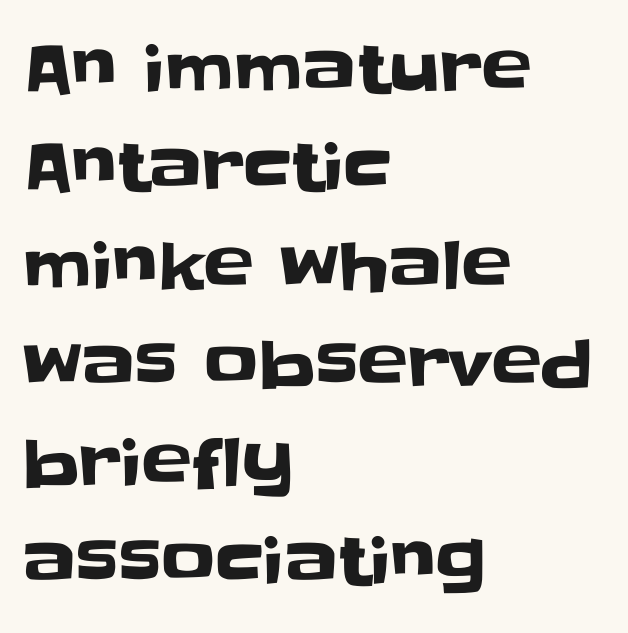
{"serif": "no", "italic": "no", "width": "normal", "stroke_contrast": "low", "x_height": "large", "monospaced": "no", "underline": "no", "align": "left", "line_spacing": "normal", "line_spacing_ratio": 1.47, "letter_spacing": "normal", "letter_spacing_em": 0.0, "glyph_px": 67}
